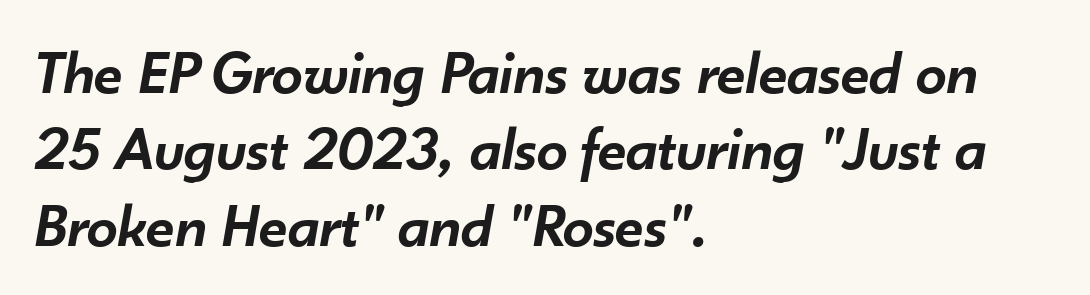
{"italic": "yes", "lean": "right", "slant_degrees": 10, "bold": "semi", "weight": "semibold", "width": "normal", "stroke_contrast": "low", "x_height": "small", "monospaced": "no", "underline": "no", "align": "left", "line_spacing_ratio": 1.23, "letter_spacing": "normal", "letter_spacing_em": 0.0, "glyph_px": 62}
